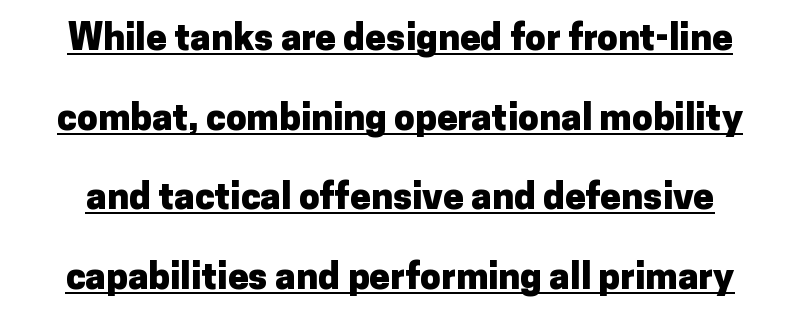
The image shows 37 px heavy sans-serif type, upright; set loose line spacing (2.15x), normal letter spacing, underlined; low stroke contrast and a medium x-height.
